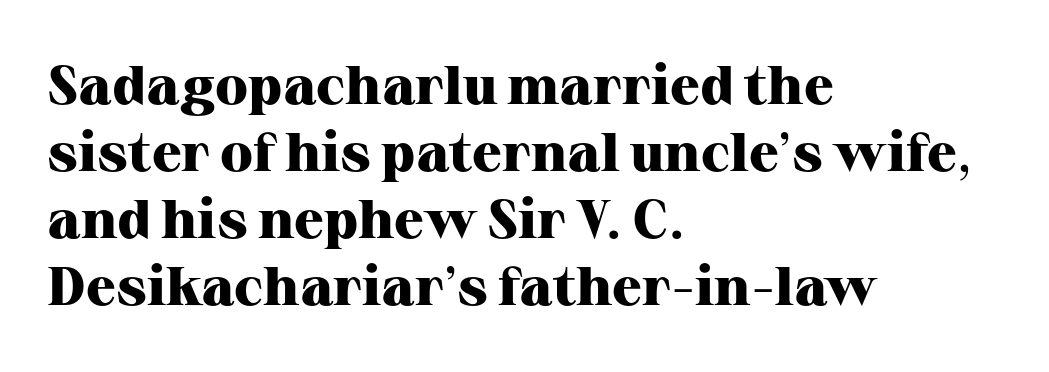
Q: Is the text bold? A: Yes.
Q: Is the text italic (slanted)? A: No, it is upright.
Q: Is the typeface a serif or a sans-serif typeface? A: Serif.
Q: Is the text underlined? A: No.
Q: How is the paragraph aligned? A: Left-aligned.
Q: Is the spacing between letters normal or unusually wide? A: Normal.
Q: Width (condensed, normal, or wide)? A: Normal.
Q: Stroke contrast? A: High.
Q: x-height? A: Medium.
Q: Monospaced? A: No.
